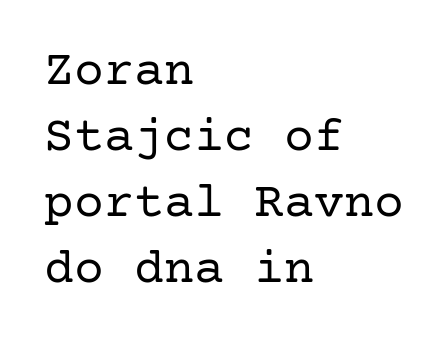
The image shows 50 px regular-weight serif type, upright; set left-aligned, normal line spacing (1.32x), normal letter spacing, not underlined; low stroke contrast and a medium x-height.
